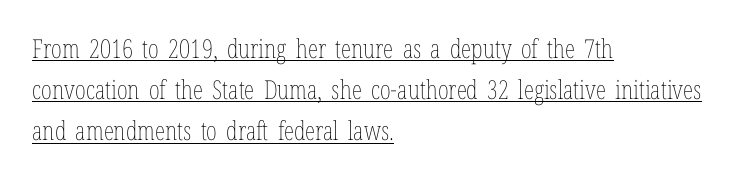
Q: Is the text bold? A: No.
Q: Is the text italic (slanted)? A: No, it is upright.
Q: Is the text underlined? A: Yes.
Q: How is the paragraph aligned? A: Left-aligned.
Q: Is the spacing between letters normal or unusually wide? A: Normal.
Q: Is the spacing between lines tight, normal or loose? A: Normal.
